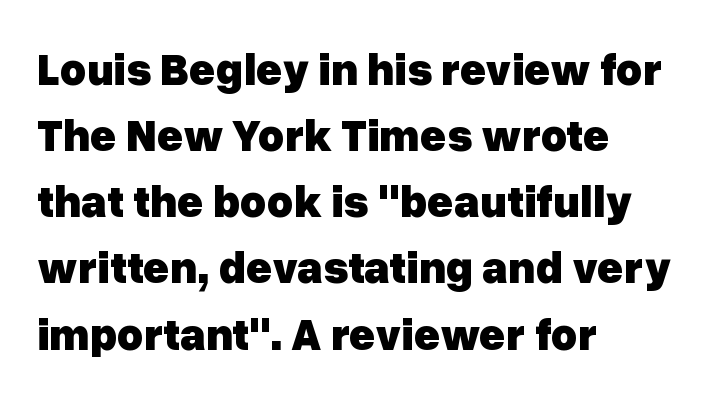
Q: Is the text bold? A: Yes.
Q: Is the text italic (slanted)? A: No, it is upright.
Q: Is the typeface a serif or a sans-serif typeface? A: Sans-serif.
Q: Is the text underlined? A: No.
Q: How is the paragraph aligned? A: Left-aligned.
Q: Is the spacing between letters normal or unusually wide? A: Normal.
Q: Is the spacing between lines tight, normal or loose? A: Normal.
Q: Width (condensed, normal, or wide)? A: Normal.
Q: Stroke contrast? A: Low.
Q: x-height? A: Medium.
Q: Monospaced? A: No.
